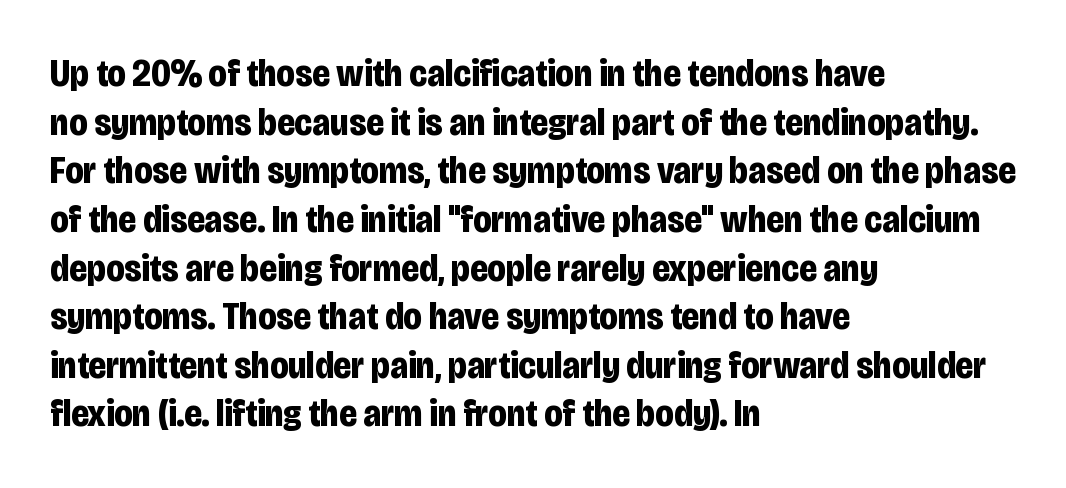
No extra tracking has been applied to these lines. A typesetter would call this proportional, since set widths differ per character. This sample uses an upright cut, with every glyph sitting square on the baseline. Line beginnings align vertically; line endings do not. In terms of weight, the rendering is a true, heavy bold. Unmarked baselines from the first word to the last.
